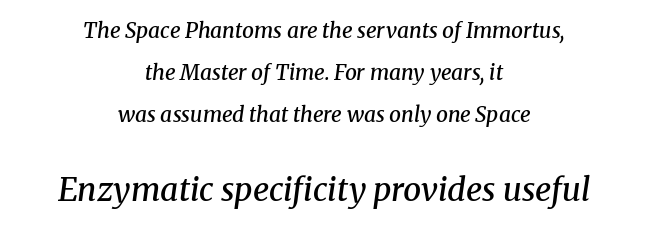
Q: Is the text bold? A: Semi-bold.
Q: Is the text italic (slanted)? A: Yes, it leans right by about 8 degrees.
Q: Is the typeface a serif or a sans-serif typeface? A: Serif.
Q: Is the text underlined? A: No.
Q: How is the paragraph aligned? A: Centered.
Q: Is the spacing between letters normal or unusually wide? A: Normal.
Q: Is the spacing between lines tight, normal or loose? A: Loose.
Q: Which block of text is set in a larger size, the first (top) or the second (bottom)? A: The second (bottom) one.
Q: Width (condensed, normal, or wide)? A: Normal.
Q: Stroke contrast? A: Medium.
Q: x-height? A: Medium.
Q: Monospaced? A: No.
